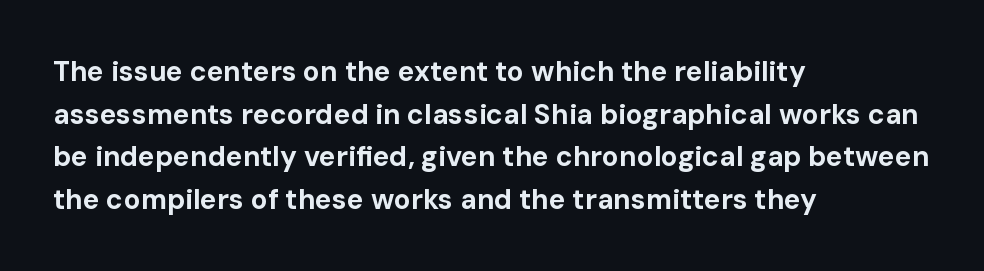
Each letter keeps its own natural width here, so spacing adapts to shape. Its strokes are broad and dark, the hallmark of bold type. The font's upright variant was chosen for this text. Classification — sans serif. Just letters on the line, the space beneath them empty. A normal amount of white space separates one row of letters from the next.
